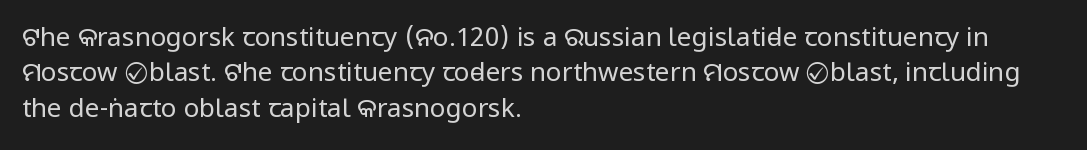
Q: Is the text bold? A: No.
Q: Is the text italic (slanted)? A: No, it is upright.
Q: Is the text underlined? A: No.
Q: How is the paragraph aligned? A: Left-aligned.
Q: Is the spacing between letters normal or unusually wide? A: Normal.
Q: Is the spacing between lines tight, normal or loose? A: Normal.
